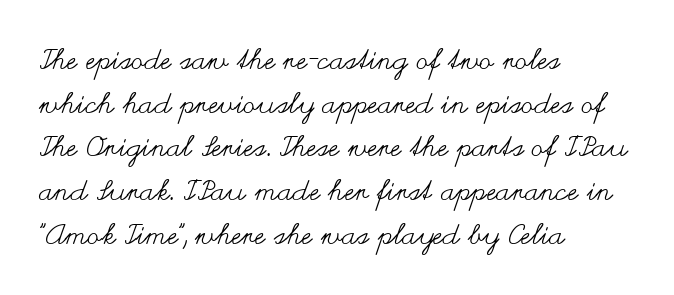
{"bold": "no", "weight": "regular", "width": "wide", "stroke_contrast": "medium", "x_height": "small", "monospaced": "no", "underline": "no", "align": "left", "line_spacing": "normal", "line_spacing_ratio": 1.56, "letter_spacing": "normal", "letter_spacing_em": 0.0, "glyph_px": 28}
